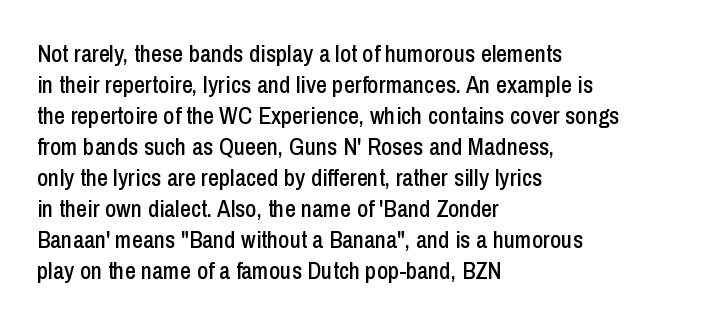
{"italic": "no", "underline": "no", "align": "left", "line_spacing": "normal", "line_spacing_ratio": 1.29, "letter_spacing": "normal", "letter_spacing_em": 0.0, "glyph_px": 24}
